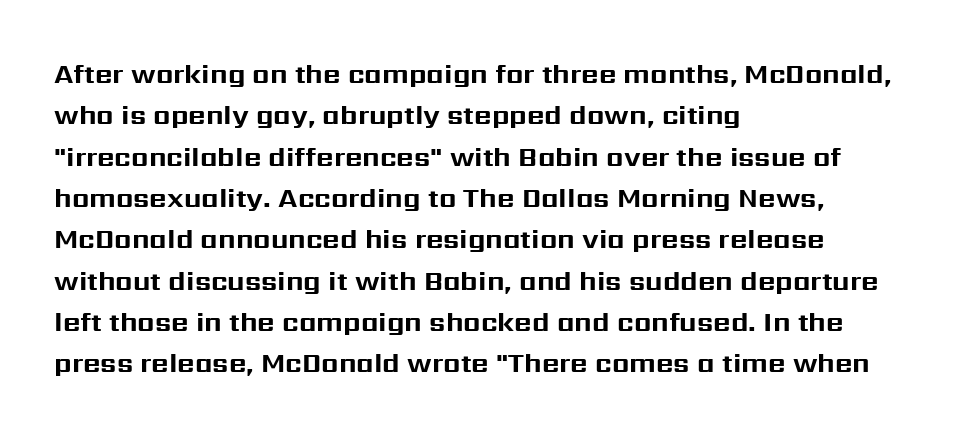
The image shows 27 px bold type, upright; set left-aligned, normal line spacing (1.53x), normal letter spacing, not underlined.
